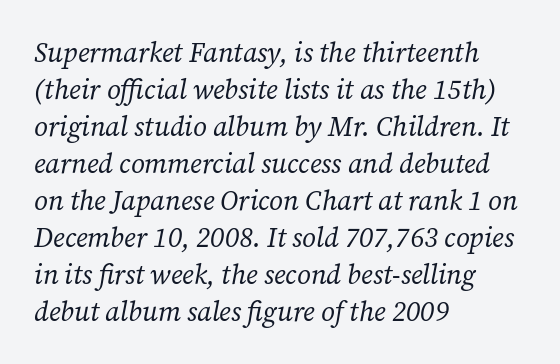
{"italic": "yes", "lean": "right", "slant_degrees": 12, "bold": "no", "underline": "no", "align": "left", "line_spacing": "normal", "line_spacing_ratio": 1.37, "letter_spacing": "normal", "letter_spacing_em": 0.0, "glyph_px": 27}
